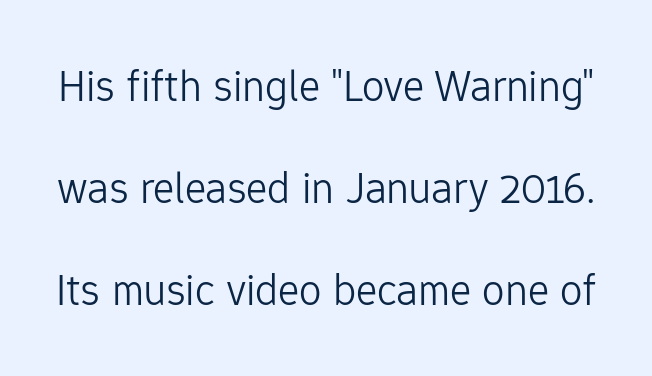
Q: Is the text bold? A: No.
Q: Is the text italic (slanted)? A: No, it is upright.
Q: Is the typeface a serif or a sans-serif typeface? A: Sans-serif.
Q: Is the text underlined? A: No.
Q: Is the spacing between letters normal or unusually wide? A: Normal.
Q: Is the spacing between lines tight, normal or loose? A: Loose.
Q: Width (condensed, normal, or wide)? A: Normal.
Q: Stroke contrast? A: Low.
Q: x-height? A: Medium.
Q: Monospaced? A: No.
